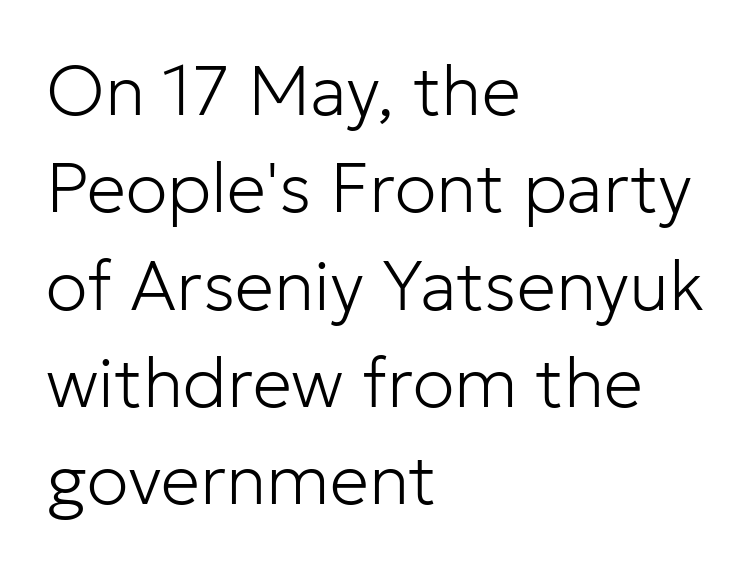
Q: Is the text bold? A: No.
Q: Is the text italic (slanted)? A: No, it is upright.
Q: Is the typeface a serif or a sans-serif typeface? A: Sans-serif.
Q: Is the text underlined? A: No.
Q: How is the paragraph aligned? A: Left-aligned.
Q: Is the spacing between letters normal or unusually wide? A: Normal.
Q: Is the spacing between lines tight, normal or loose? A: Normal.
Q: Width (condensed, normal, or wide)? A: Normal.
Q: Stroke contrast? A: Low.
Q: x-height? A: Medium.
Q: Monospaced? A: No.
